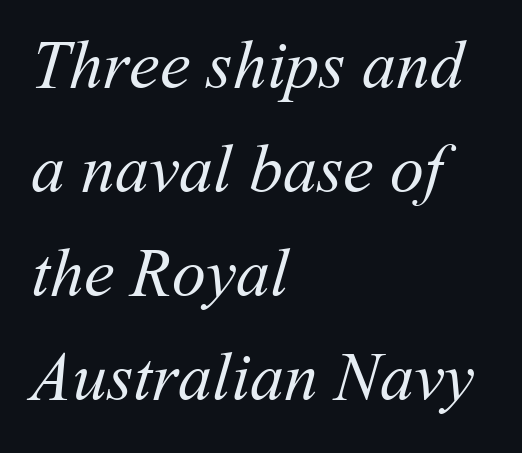
The image shows 68 px regular-weight type; set left-aligned, normal line spacing (1.53x), normal letter spacing, not underlined; medium stroke contrast and a medium x-height.
